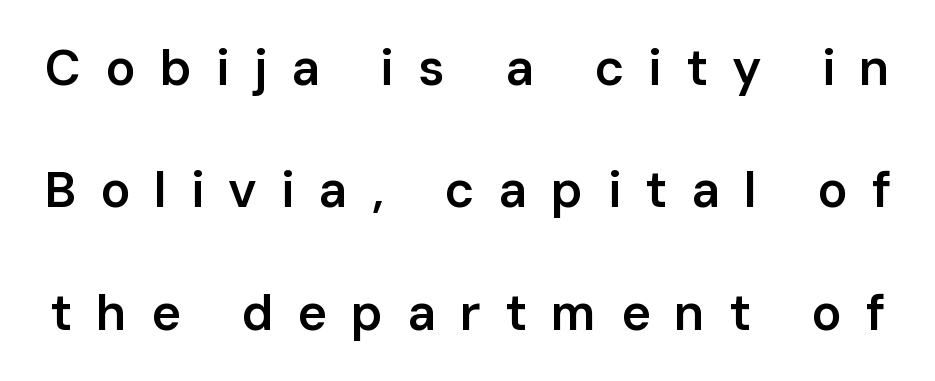
Q: Is the text bold? A: Semi-bold.
Q: Is the text italic (slanted)? A: No, it is upright.
Q: Is the typeface a serif or a sans-serif typeface? A: Sans-serif.
Q: Is the text underlined? A: No.
Q: Is the spacing between letters normal or unusually wide? A: Unusually wide.
Q: Is the spacing between lines tight, normal or loose? A: Loose.
Q: Width (condensed, normal, or wide)? A: Normal.
Q: Stroke contrast? A: Low.
Q: x-height? A: Medium.
Q: Monospaced? A: No.
